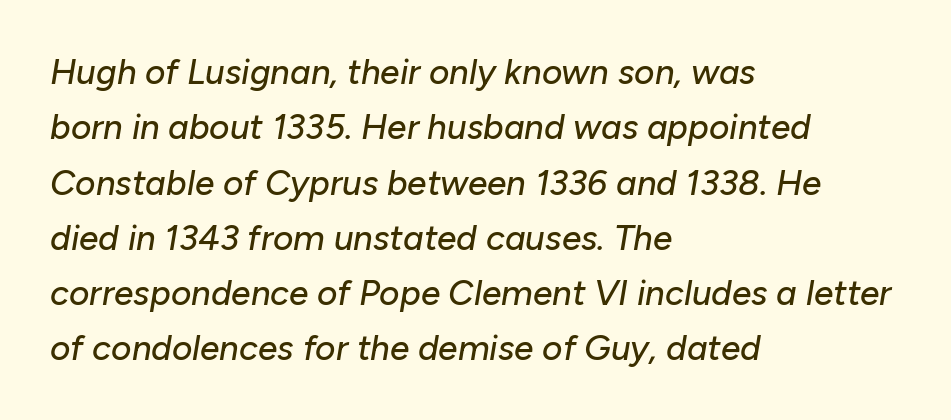
The image shows 35 px text type, italic (leaning right); set left-aligned, normal line spacing (1.58x), normal letter spacing, not underlined; low stroke contrast and a medium x-height.
